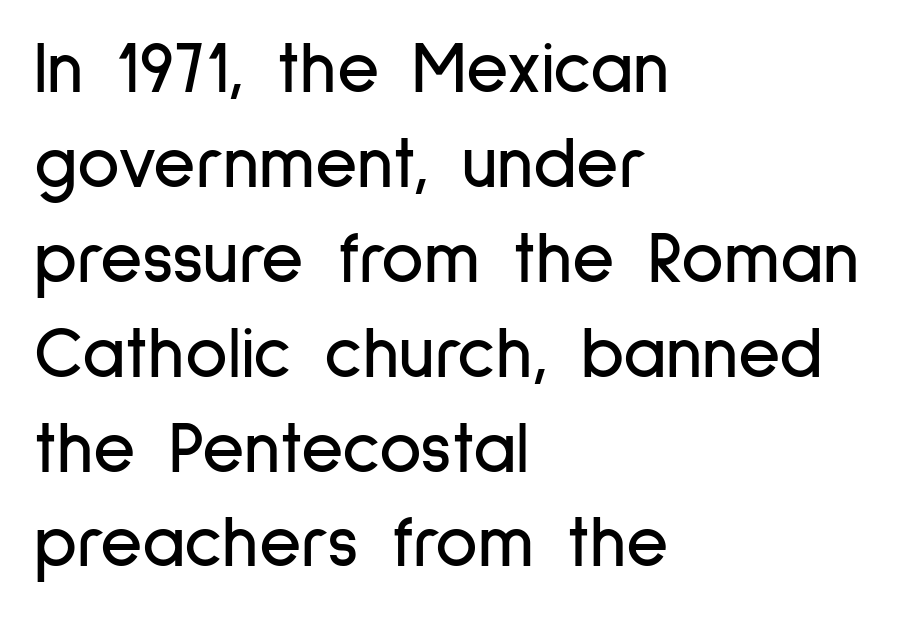
Is there any slant? The stems are plumb. Tracking here is standard; glyphs follow each other at the usual distance. Spacing verdict: proportional, widths tailored to each character. The leading is moderate, giving the passage an even texture.
